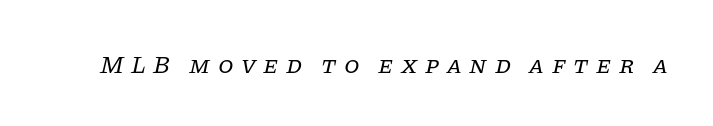
The image shows 25 px text type, italic (leaning right); set unusually wide letter spacing (+0.3 em), not underlined.
